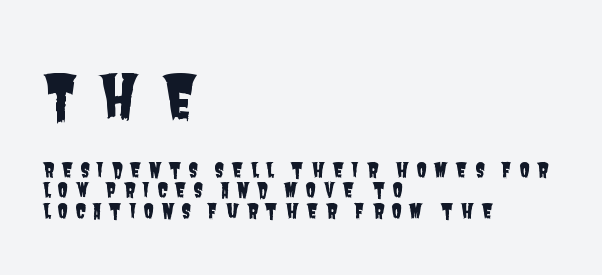
Q: Is the typeface a serif or a sans-serif typeface? A: Sans-serif.
Q: Is the text underlined? A: No.
Q: How is the paragraph aligned? A: Left-aligned.
Q: Is the spacing between letters normal or unusually wide? A: Unusually wide.
Q: Is the spacing between lines tight, normal or loose? A: Tight.
Q: Which block of text is set in a larger size, the first (top) or the second (bottom)? A: The first (top) one.
Q: Width (condensed, normal, or wide)? A: Condensed.
Q: Stroke contrast? A: Low.
Q: x-height? A: Large.
Q: Monospaced? A: No.
